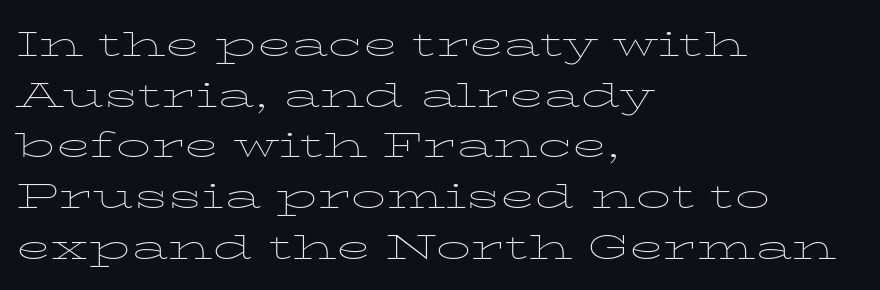
This is not heavy type; no bold has been used. Notice how descenders clear the ascenders below comfortably — that's standard leading. Check where the strokes stop: tiny serifs finish them off. The face used here is proportionally spaced, like ordinary book or web type. In terms of posture, this sample is upright.
